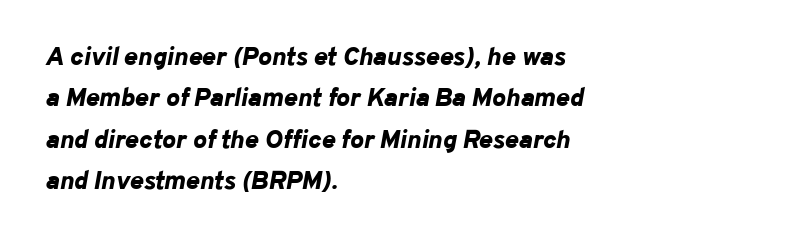
{"italic": "yes", "lean": "right", "slant_degrees": 10, "bold": "yes", "underline": "no", "align": "left", "line_spacing": "normal", "line_spacing_ratio": 1.59, "letter_spacing": "normal", "letter_spacing_em": 0.0, "glyph_px": 26}
